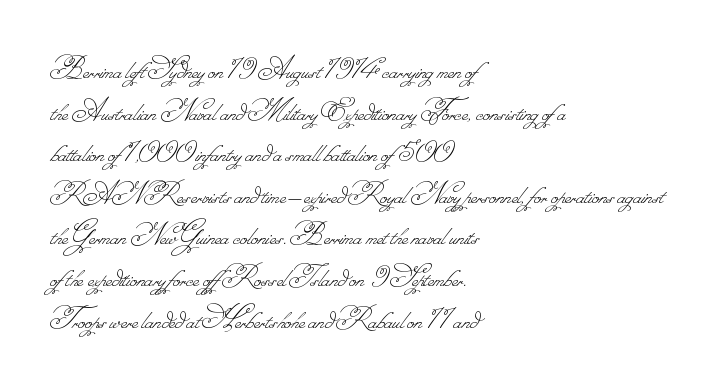
Q: Is the text bold? A: No.
Q: Is the text underlined? A: No.
Q: How is the paragraph aligned? A: Left-aligned.
Q: Is the spacing between letters normal or unusually wide? A: Normal.
Q: Is the spacing between lines tight, normal or loose? A: Normal.
Q: Width (condensed, normal, or wide)? A: Normal.
Q: Stroke contrast? A: Low.
Q: Monospaced? A: No.
